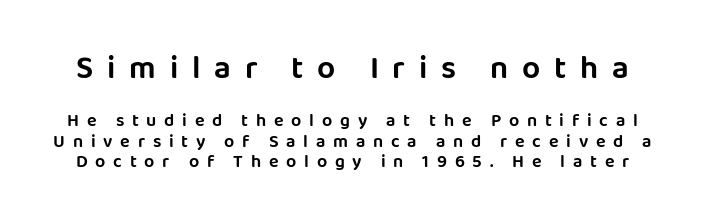
{"serif": "no", "italic": "no", "width": "normal", "stroke_contrast": "low", "x_height": "large", "monospaced": "no", "underline": "no", "line_spacing_ratio": 1.16, "letter_spacing": "wide", "letter_spacing_em": 0.43, "larger_block": "first", "size_ratio": 1.78, "glyph_px": 32}
